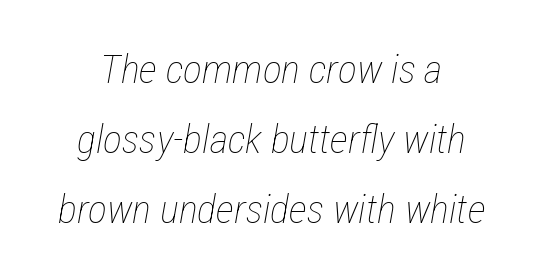
The image shows 40 px thin, condensed type, italic (leaning right); set line spacing 1.75x, normal letter spacing, not underlined; low stroke contrast and a medium x-height.
